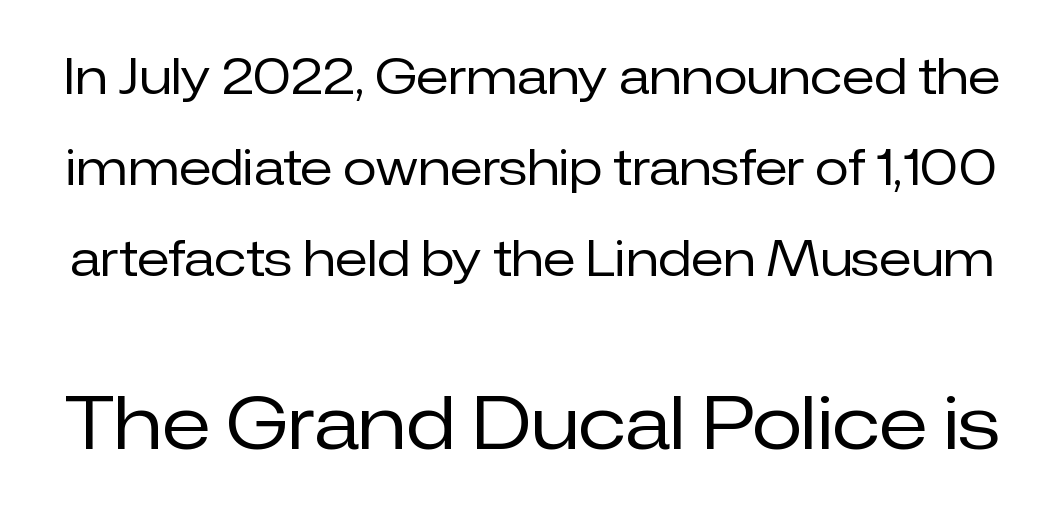
The image shows 73 px regular-weight sans-serif type, upright; set line spacing 1.86x, normal letter spacing, not underlined; the second (bottom) block is 1.49x larger; low stroke contrast and a medium x-height.
